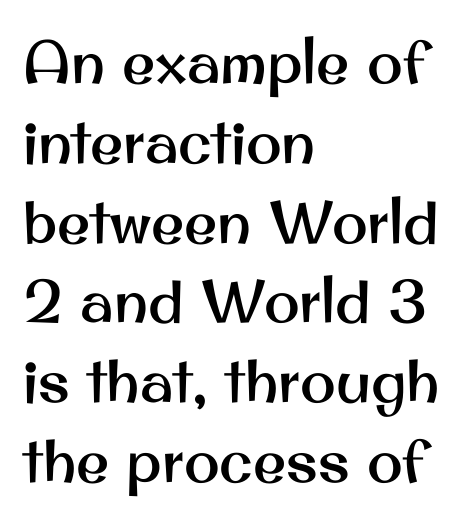
The face used here is proportionally spaced, like ordinary book or web type. The rows are spaced the way most documents space them. Check under the words: just untouched page. Nope, no serifs anywhere on these letters. The compositor pushed each line to the left boundary.
